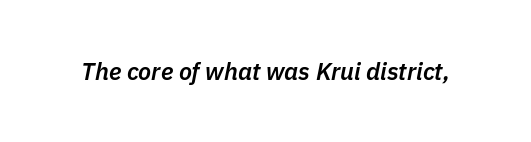
Q: Is the text bold? A: Semi-bold.
Q: Is the text italic (slanted)? A: Yes, it leans right by about 11 degrees.
Q: Is the text underlined? A: No.
Q: Is the spacing between letters normal or unusually wide? A: Normal.
